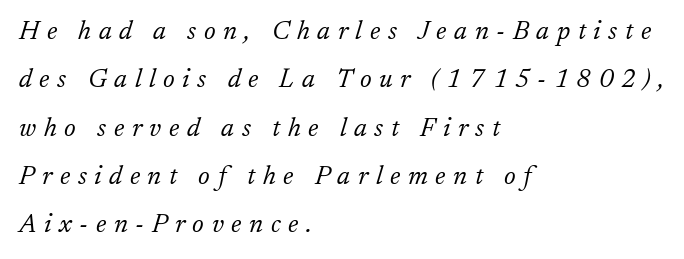
Someone cranked the tracking dial way up on this one. Teacher's note: observe the even left margin — that is flush-left alignment. The passage shown is not bold in any degree. Rendered with sloped, italic letterforms. The words here are not underlined.
